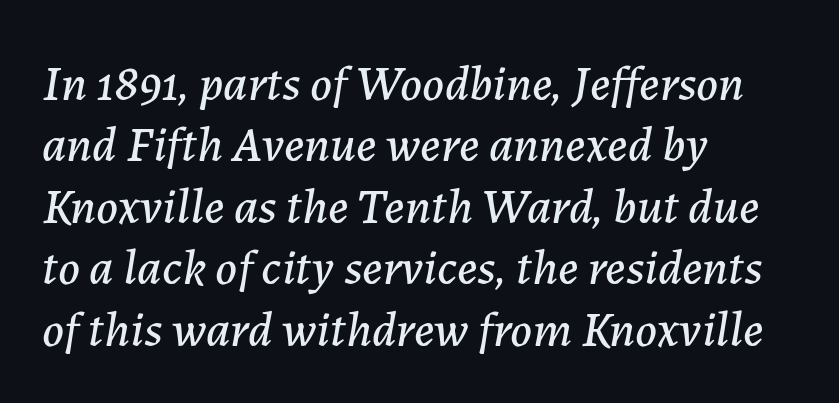
Q: Is the text italic (slanted)? A: Yes, it leans right by about 7 degrees.
Q: Is the text underlined? A: No.
Q: How is the paragraph aligned? A: Left-aligned.
Q: Is the spacing between letters normal or unusually wide? A: Normal.
Q: Width (condensed, normal, or wide)? A: Normal.
Q: Stroke contrast? A: Low.
Q: x-height? A: Medium.
Q: Monospaced? A: No.
